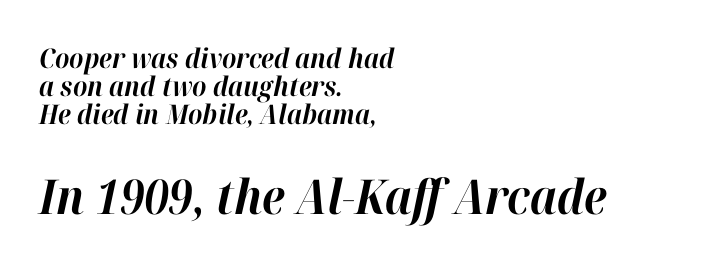
{"italic": "yes", "lean": "right", "slant_degrees": 12, "bold": "yes", "weight": "bold", "width": "normal", "stroke_contrast": "high", "x_height": "medium", "monospaced": "no", "underline": "no", "align": "left", "line_spacing": "tight", "line_spacing_ratio": 1.04, "letter_spacing": "normal", "letter_spacing_em": 0.0, "larger_block": "second", "size_ratio": 1.78, "glyph_px": 48}
